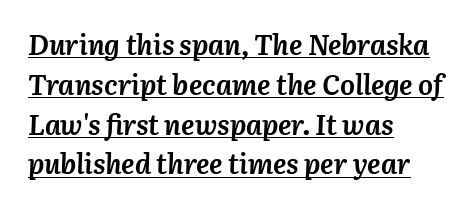
Q: Is the text bold? A: Yes.
Q: Is the text italic (slanted)? A: Yes, it leans right by about 3 degrees.
Q: Is the text underlined? A: Yes.
Q: How is the paragraph aligned? A: Left-aligned.
Q: Is the spacing between letters normal or unusually wide? A: Normal.
Q: Is the spacing between lines tight, normal or loose? A: Normal.
Q: Width (condensed, normal, or wide)? A: Normal.
Q: Stroke contrast? A: Medium.
Q: x-height? A: Medium.
Q: Monospaced? A: No.
